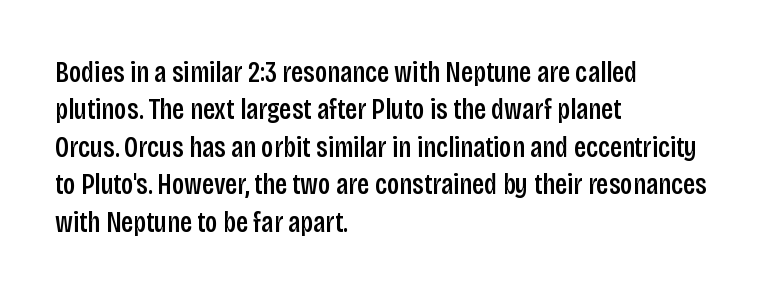
Q: Is the text italic (slanted)? A: No, it is upright.
Q: Is the typeface a serif or a sans-serif typeface? A: Sans-serif.
Q: Is the text underlined? A: No.
Q: How is the paragraph aligned? A: Left-aligned.
Q: Is the spacing between letters normal or unusually wide? A: Normal.
Q: Is the spacing between lines tight, normal or loose? A: Normal.
Q: Width (condensed, normal, or wide)? A: Condensed.
Q: Stroke contrast? A: Low.
Q: x-height? A: Large.
Q: Monospaced? A: No.
